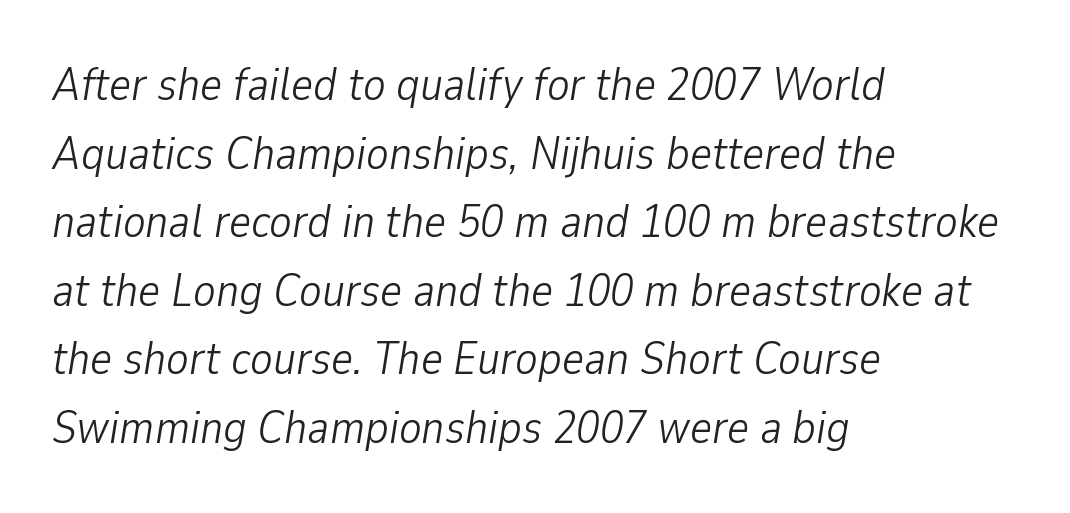
The image shows 47 px light, condensed type, italic (leaning right); set left-aligned, normal line spacing (1.46x), normal letter spacing, not underlined; low stroke contrast and a medium x-height.
